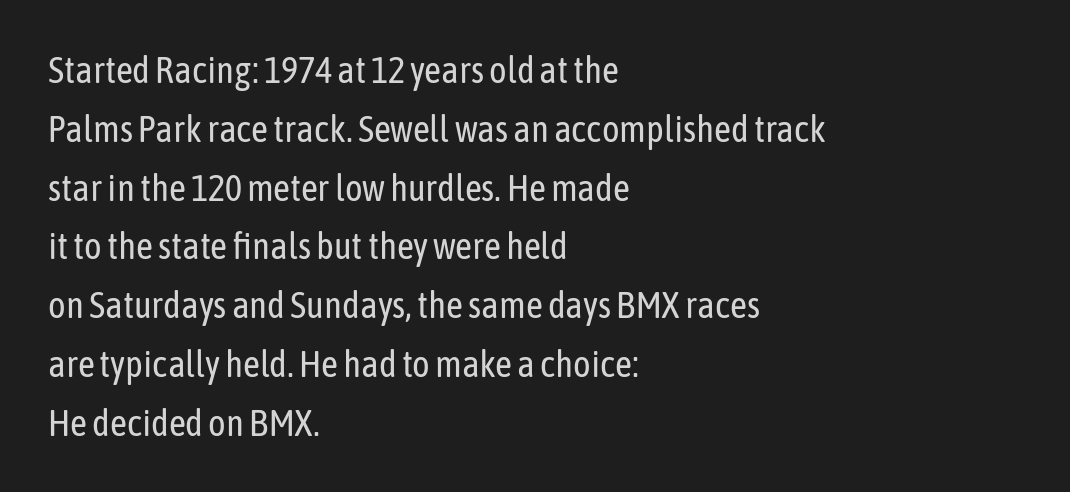
Q: Is the text bold? A: No.
Q: Is the text italic (slanted)? A: No, it is upright.
Q: Is the typeface a serif or a sans-serif typeface? A: Sans-serif.
Q: Is the text underlined? A: No.
Q: How is the paragraph aligned? A: Left-aligned.
Q: Is the spacing between letters normal or unusually wide? A: Normal.
Q: Is the spacing between lines tight, normal or loose? A: Normal.
Q: Width (condensed, normal, or wide)? A: Condensed.
Q: Stroke contrast? A: Low.
Q: x-height? A: Medium.
Q: Monospaced? A: No.
